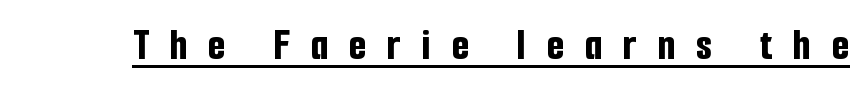
Q: Is the text bold? A: Yes.
Q: Is the text italic (slanted)? A: No, it is upright.
Q: Is the typeface a serif or a sans-serif typeface? A: Sans-serif.
Q: Is the text underlined? A: Yes.
Q: Is the spacing between letters normal or unusually wide? A: Unusually wide.
Q: Width (condensed, normal, or wide)? A: Condensed.
Q: Stroke contrast? A: Low.
Q: x-height? A: Medium.
Q: Monospaced? A: No.
